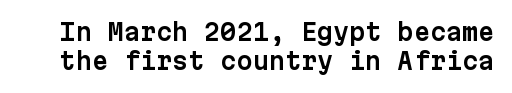
Glance below the letters and you will spot only blank space. The tracking reads as untouched default to a designer's eye. Students, observe: this is what conventionally led text looks like. Every stem runs plumb, perpendicular to the baseline.
